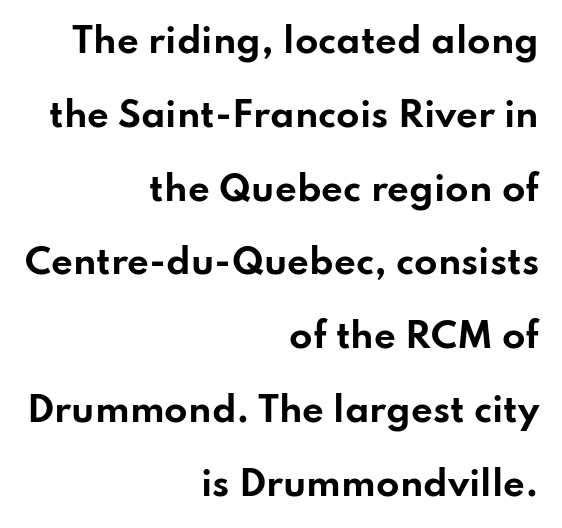
The image shows 34 px bold, wide sans-serif type, upright; set right-aligned, loose line spacing (2.17x), normal letter spacing, not underlined; low stroke contrast and a small x-height.
